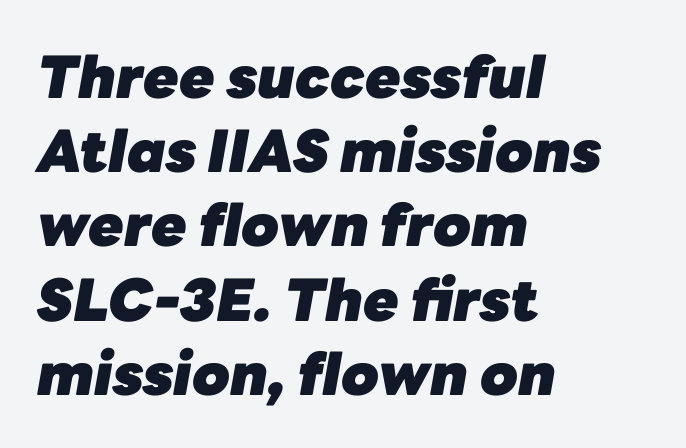
{"italic": "yes", "lean": "right", "slant_degrees": 10, "bold": "yes", "weight": "heavy", "width": "normal", "stroke_contrast": "low", "x_height": "medium", "monospaced": "no", "underline": "no", "align": "left", "line_spacing": "normal", "line_spacing_ratio": 1.28, "letter_spacing": "normal", "letter_spacing_em": 0.0, "glyph_px": 58}
